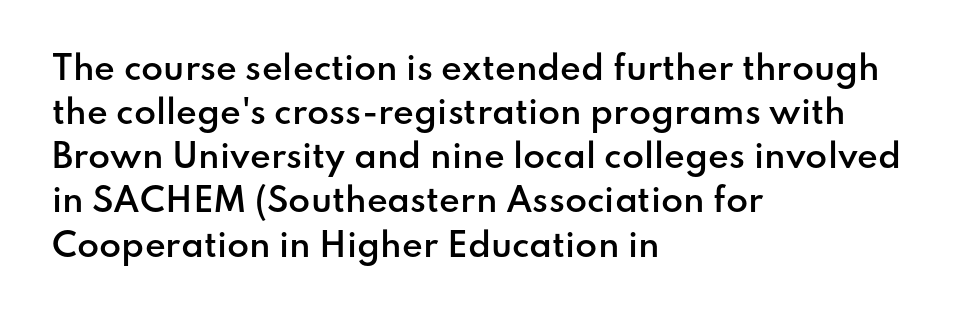
The space between consecutive lines is moderate. Horizontally, the lines are justified to the leading edge only. Tracking here is standard; glyphs follow each other at the usual distance. Typographic density is moderately raised because the face is semibold. The passage shown is typed in a proportional face where columns would drift. Unlike italic type, these characters show no tilt at all.
